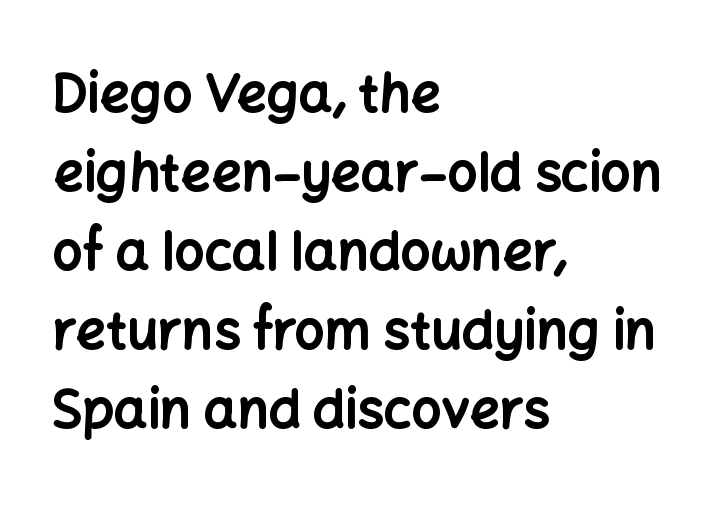
{"serif": "no", "italic": "no", "bold": "yes", "weight": "bold", "width": "normal", "stroke_contrast": "low", "x_height": "medium", "monospaced": "no", "underline": "no", "align": "left", "line_spacing": "normal", "line_spacing_ratio": 1.49, "letter_spacing": "normal", "letter_spacing_em": 0.0, "glyph_px": 53}
